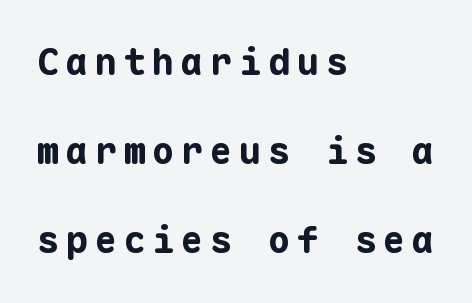
Q: Is the text bold? A: Yes.
Q: Is the text italic (slanted)? A: No, it is upright.
Q: Is the typeface a serif or a sans-serif typeface? A: Sans-serif.
Q: Is the text underlined? A: No.
Q: How is the paragraph aligned? A: Left-aligned.
Q: Is the spacing between lines tight, normal or loose? A: Loose.
Q: Width (condensed, normal, or wide)? A: Normal.
Q: Stroke contrast? A: Low.
Q: x-height? A: Medium.
Q: Monospaced? A: Yes.
